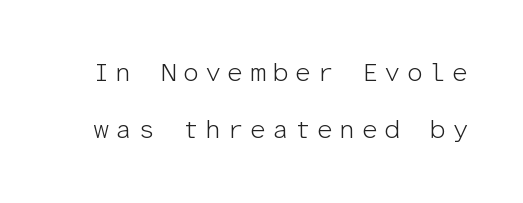
Q: Is the text bold? A: No.
Q: Is the text italic (slanted)? A: No, it is upright.
Q: Is the text underlined? A: No.
Q: Is the spacing between letters normal or unusually wide? A: Unusually wide.
Q: Is the spacing between lines tight, normal or loose? A: Loose.
